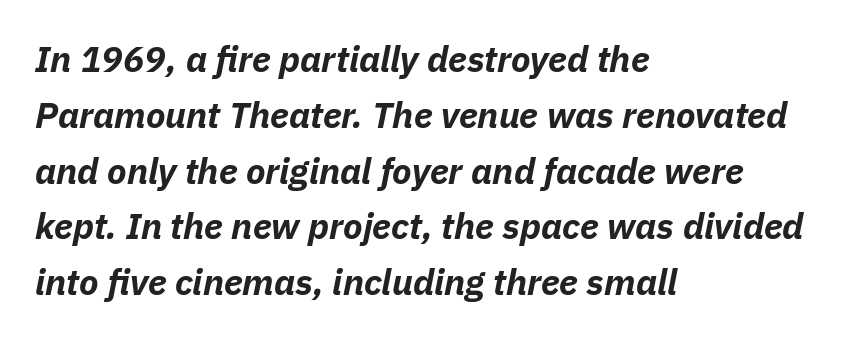
The image shows 36 px bold type, italic (leaning right); set left-aligned, normal line spacing (1.55x), normal letter spacing, not underlined; low stroke contrast and a medium x-height.
